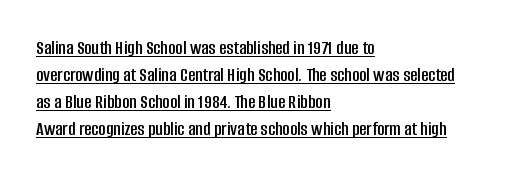
Q: Is the text italic (slanted)? A: No, it is upright.
Q: Is the text underlined? A: Yes.
Q: How is the paragraph aligned? A: Left-aligned.
Q: Is the spacing between letters normal or unusually wide? A: Normal.
Q: Is the spacing between lines tight, normal or loose? A: Normal.
